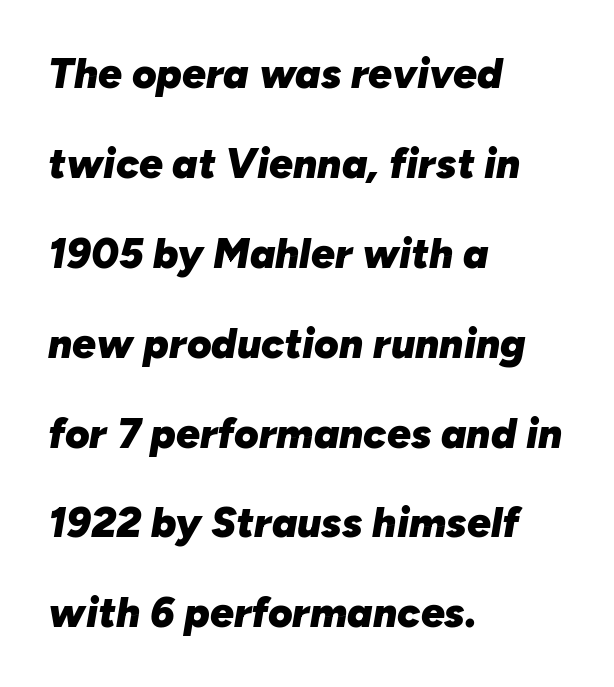
The glyphs have the mass of a bold cut. Left-aligned paragraph, ragged on the right. These lines keep a tight, regular rhythm from letter to letter. Slanted lettering throughout.
